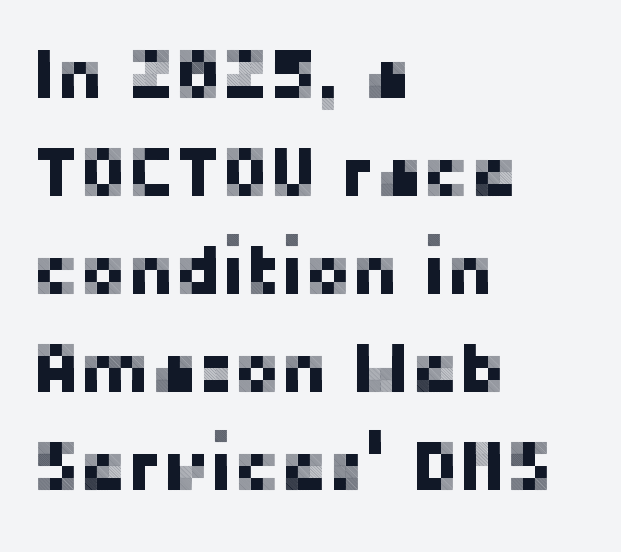
Unlike a traditional serif, this face leaves its strokes unadorned. Standard letterfit; no display-style spreading of the glyphs. These lines were composed using upright roman letters. Casual observation: everything's shoved over to the left.
